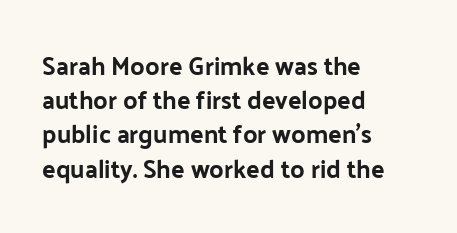
The lettering holds an erect, upright posture throughout. Nobody drew a line under any word here. This rendering uses left alignment, leaving the right contour irregular. Each new line begins a customary step beneath the previous one. Students, note that the glyphs here touch the page at normal intervals.
